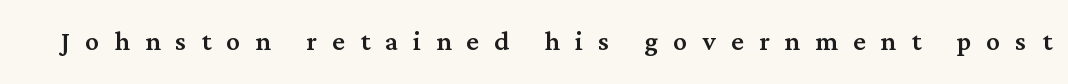
The image shows 34 px serif type, upright; set unusually wide letter spacing (+0.45 em), not underlined; medium stroke contrast and a medium x-height.
